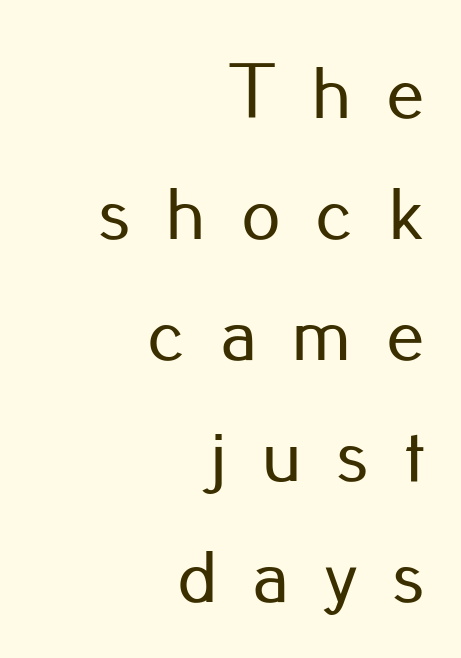
{"serif": "no", "italic": "no", "width": "normal", "stroke_contrast": "low", "x_height": "small", "monospaced": "no", "underline": "no", "align": "right", "line_spacing": "normal", "line_spacing_ratio": 1.57, "letter_spacing": "wide", "letter_spacing_em": 0.45, "glyph_px": 77}
